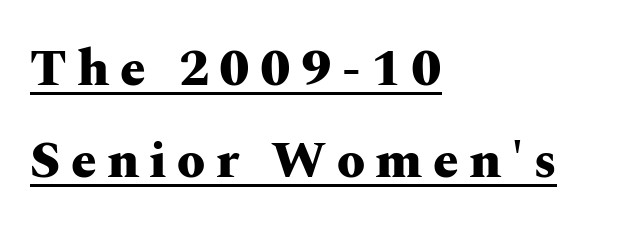
{"serif": "yes", "italic": "no", "bold": "yes", "weight": "heavy", "width": "wide", "stroke_contrast": "medium", "x_height": "medium", "monospaced": "no", "underline": "yes", "align": "left", "line_spacing_ratio": 1.81, "letter_spacing": "wide", "letter_spacing_em": 0.2, "glyph_px": 51}
